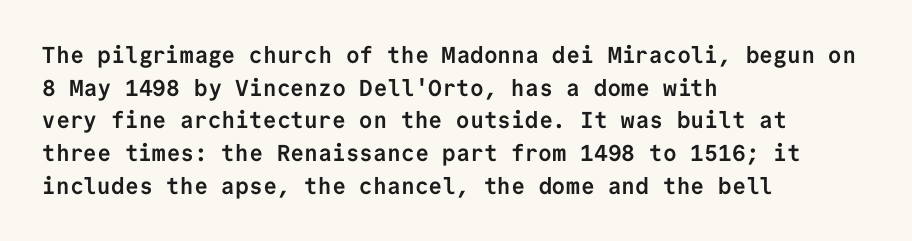
Here the glyphs are tracked normally, forming tight word shapes. One-word summary of the alignment: left. In terms of posture, this sample is upright. Notice how thick the strokes are: this is what a full bold looks like. The lines sit at an ordinary, default distance from one another.
